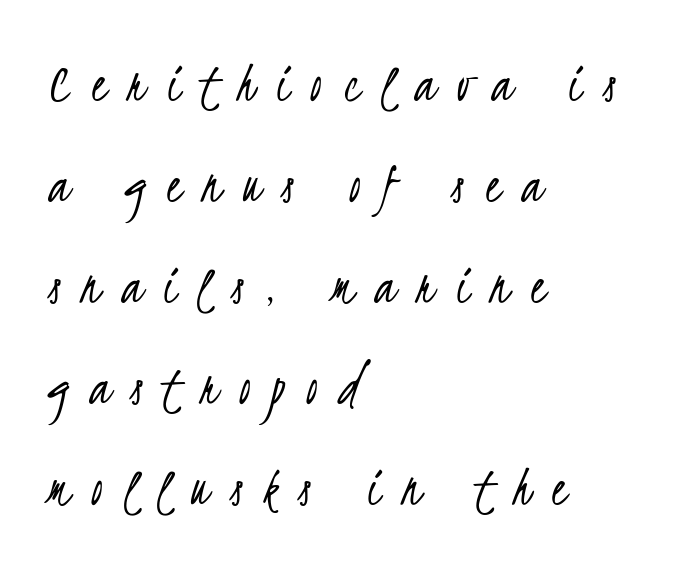
{"serif": "no", "bold": "no", "weight": "light", "width": "condensed", "stroke_contrast": "low", "x_height": "small", "monospaced": "no", "underline": "no", "align": "left", "line_spacing_ratio": 1.74, "letter_spacing": "wide", "letter_spacing_em": 0.37, "glyph_px": 58}
